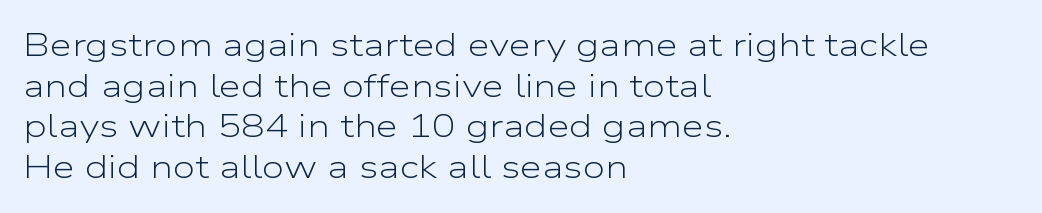
{"serif": "no", "italic": "no", "bold": "no", "weight": "light", "width": "wide", "stroke_contrast": "low", "x_height": "medium", "monospaced": "no", "underline": "no", "align": "left", "line_spacing": "normal", "line_spacing_ratio": 1.27, "letter_spacing": "normal", "letter_spacing_em": 0.0, "glyph_px": 32}
